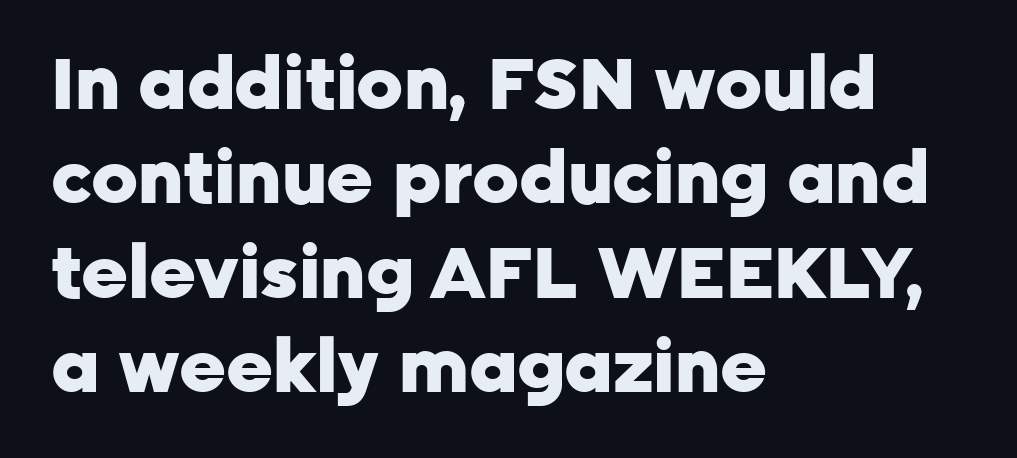
Rendered with straight, roman letterforms. Reading down the block, your eye returns to a fixed left position each line. Check under the words: just untouched page. Vertically, the passage feels balanced, rows spaced as you'd expect. Heavy, bold letterforms. Each letter's strokes conclude bluntly, with no projecting serifs.
